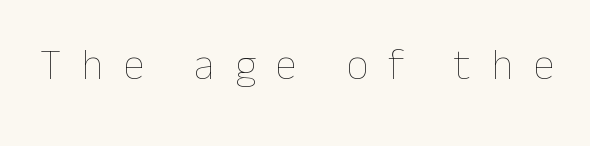
Q: Is the text bold? A: No.
Q: Is the text italic (slanted)? A: No, it is upright.
Q: Is the text underlined? A: No.
Q: Is the spacing between letters normal or unusually wide? A: Unusually wide.
Q: Width (condensed, normal, or wide)? A: Normal.
Q: Stroke contrast? A: Low.
Q: x-height? A: Medium.
Q: Monospaced? A: No.
